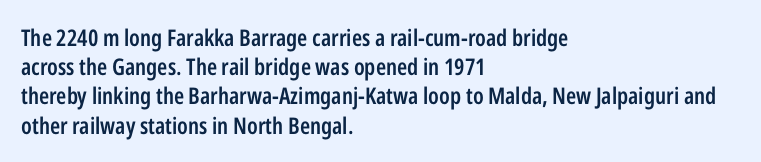
{"italic": "no", "bold": "semi", "underline": "no", "align": "left", "line_spacing": "normal", "line_spacing_ratio": 1.27, "letter_spacing": "normal", "letter_spacing_em": 0.0, "glyph_px": 23}
